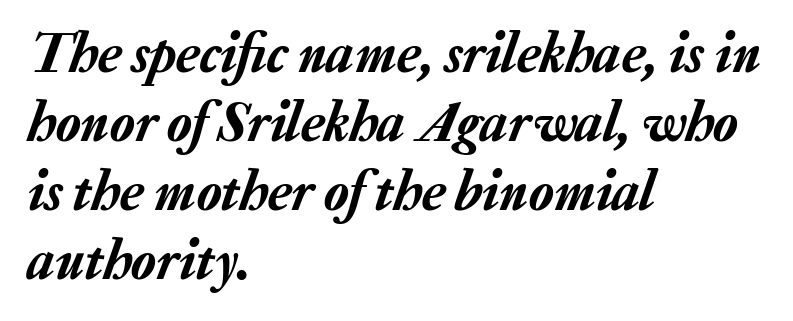
The passage is arranged the way most books set body copy — flush left. The zone under the glyphs is completely vacant. Tracking value appears to be zero — textbook default spacing. These lines are rendered in a variable-pitch font.
